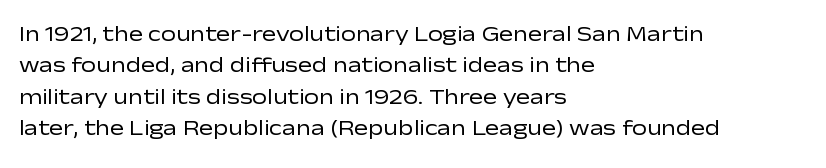
Each row of text sits above clean, open space. Italic? Not at all — the glyphs are vertical. Typeset ragged right — the left edge is the straight one. Each word holds together tightly as a unit, with standard inter-letter gaps. Interline gaps are of average width in this sample.
